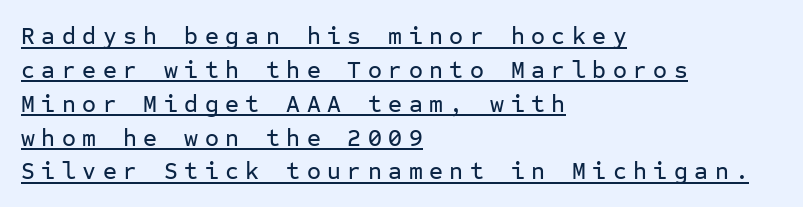
Q: Is the text italic (slanted)? A: No, it is upright.
Q: Is the text underlined? A: Yes.
Q: How is the paragraph aligned? A: Left-aligned.
Q: Is the spacing between letters normal or unusually wide? A: Unusually wide.
Q: Is the spacing between lines tight, normal or loose? A: Normal.
